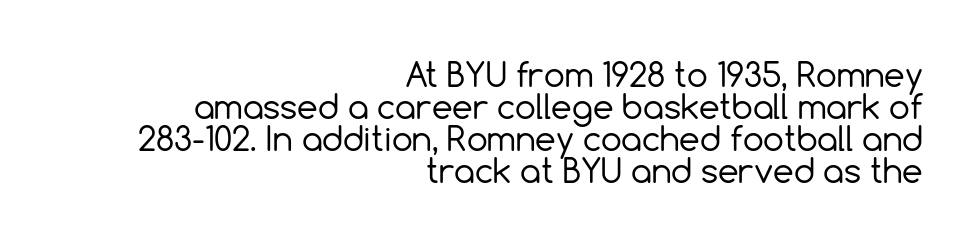
A quiet, ordinary-to-light weight characterises the typeface. A typesetter would call this proportional, since set widths differ per character. Is the letter spacing exaggerated? No — it looks like the ordinary default. Is this a sans? Yes — the strokes have no serifs. The paragraph shown leans on its right margin. Designer's note — italics off, roman on.
